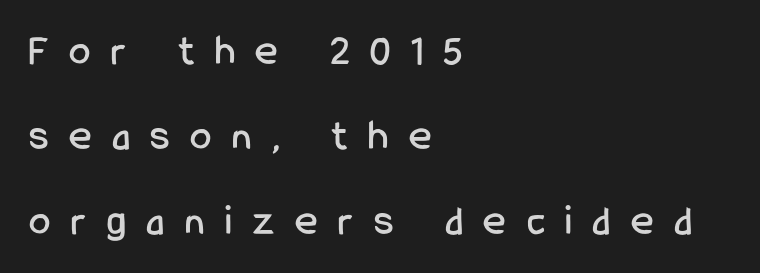
These lines were composed using upright roman letters. Look at the bottom of the vertical strokes: they stop flat, with no serifs. The foot of each line stays bare and open. Reading down the block, your eye returns to a fixed left position each line. A typesetter would call this leading open, well beyond the default.
